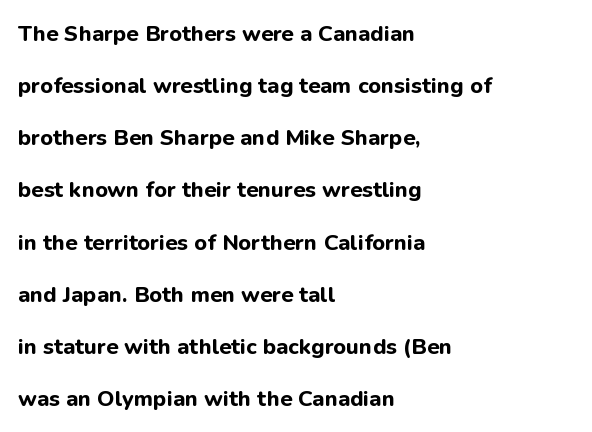
The image shows 22 px bold type, upright; set left-aligned, loose line spacing (2.37x), normal letter spacing, not underlined.
